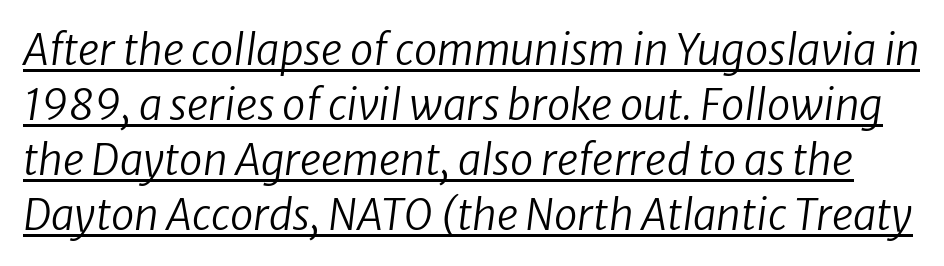
The image shows 42 px regular-weight type, italic (leaning right); set normal line spacing (1.31x), normal letter spacing, underlined; low stroke contrast and a medium x-height.
